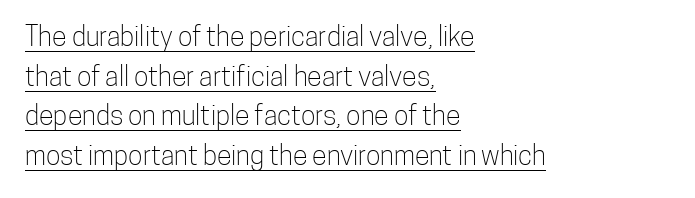
{"italic": "no", "bold": "no", "underline": "yes", "align": "left", "line_spacing": "normal", "line_spacing_ratio": 1.47, "letter_spacing": "normal", "letter_spacing_em": 0.0, "glyph_px": 27}
